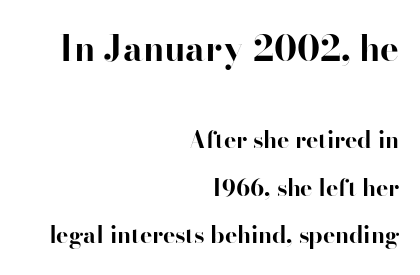
{"serif": "yes", "italic": "no", "bold": "yes", "weight": "bold", "width": "normal", "stroke_contrast": "high", "x_height": "small", "monospaced": "no", "underline": "no", "align": "right", "line_spacing": "loose", "line_spacing_ratio": 2.08, "letter_spacing": "normal", "letter_spacing_em": 0.0, "larger_block": "first", "size_ratio": 1.52, "glyph_px": 35}
